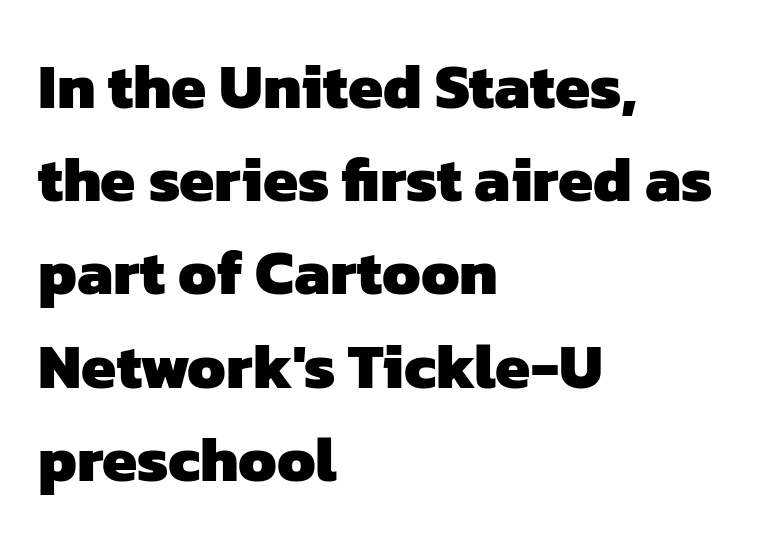
{"serif": "no", "bold": "yes", "weight": "heavy", "width": "normal", "stroke_contrast": "low", "x_height": "medium", "monospaced": "no", "underline": "no", "align": "left", "line_spacing": "normal", "line_spacing_ratio": 1.48, "letter_spacing": "normal", "letter_spacing_em": 0.0, "glyph_px": 63}
